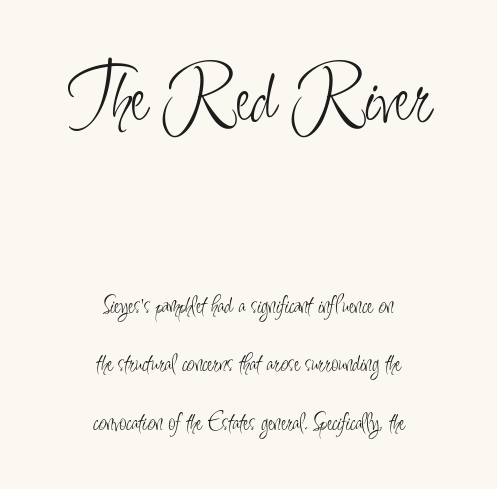
{"serif": "no", "bold": "no", "weight": "light", "width": "condensed", "stroke_contrast": "low", "x_height": "small", "monospaced": "no", "underline": "no", "align": "center", "line_spacing": "loose", "line_spacing_ratio": 2.24, "letter_spacing": "normal", "letter_spacing_em": 0.0, "larger_block": "first", "size_ratio": 3.04, "glyph_px": 79}
